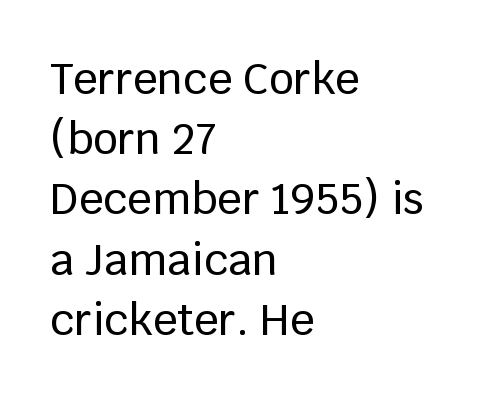
{"serif": "no", "italic": "no", "width": "normal", "stroke_contrast": "low", "x_height": "large", "monospaced": "no", "underline": "no", "align": "left", "line_spacing": "normal", "line_spacing_ratio": 1.4, "letter_spacing": "normal", "letter_spacing_em": 0.0, "glyph_px": 43}
